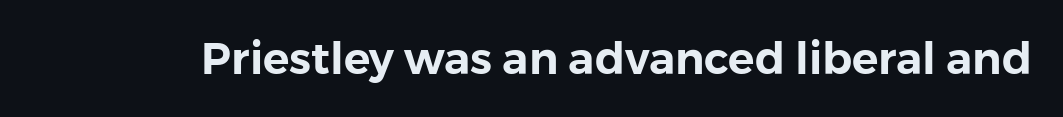
The image shows 44 px sans-serif type, upright; set normal letter spacing, not underlined; a medium x-height.
